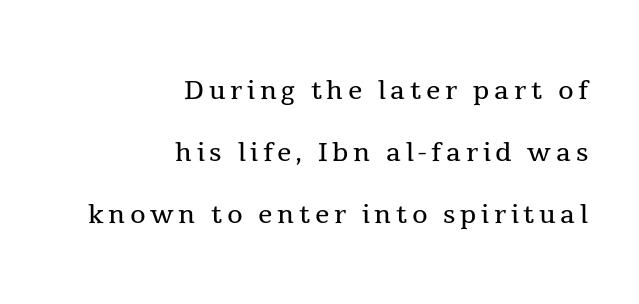
{"serif": "yes", "italic": "no", "bold": "no", "weight": "regular", "width": "normal", "x_height": "medium", "monospaced": "no", "underline": "no", "align": "right", "line_spacing_ratio": 1.72, "glyph_px": 36}
